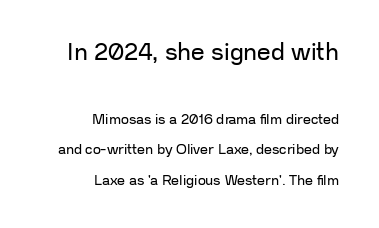
{"italic": "no", "bold": "no", "underline": "no", "align": "right", "line_spacing": "loose", "line_spacing_ratio": 2.18, "letter_spacing": "normal", "letter_spacing_em": 0.0, "larger_block": "first", "size_ratio": 1.71, "glyph_px": 24}
